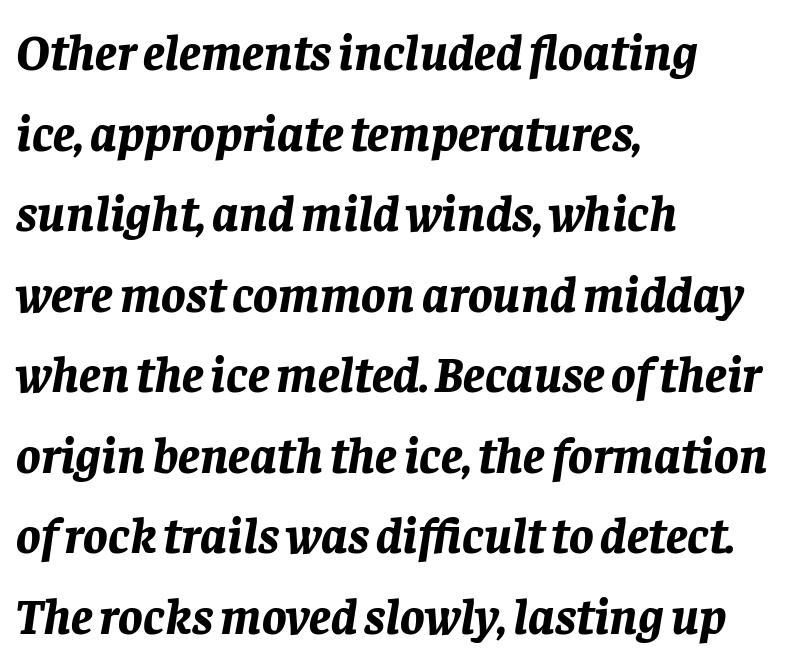
The image shows 51 px bold type, italic (leaning right); set left-aligned, normal line spacing (1.58x), normal letter spacing, not underlined; low stroke contrast and a large x-height.
